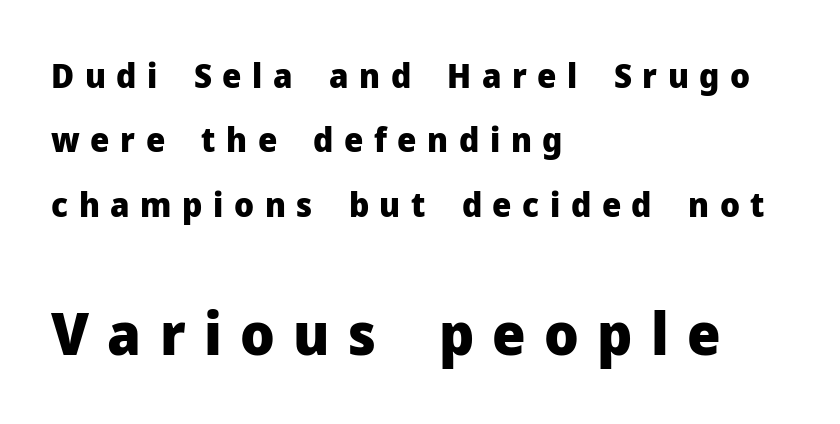
{"serif": "no", "italic": "no", "bold": "yes", "weight": "heavy", "width": "normal", "stroke_contrast": "low", "x_height": "medium", "monospaced": "no", "underline": "no", "align": "left", "line_spacing_ratio": 1.89, "letter_spacing": "wide", "letter_spacing_em": 0.31, "larger_block": "second", "size_ratio": 1.74, "glyph_px": 59}
